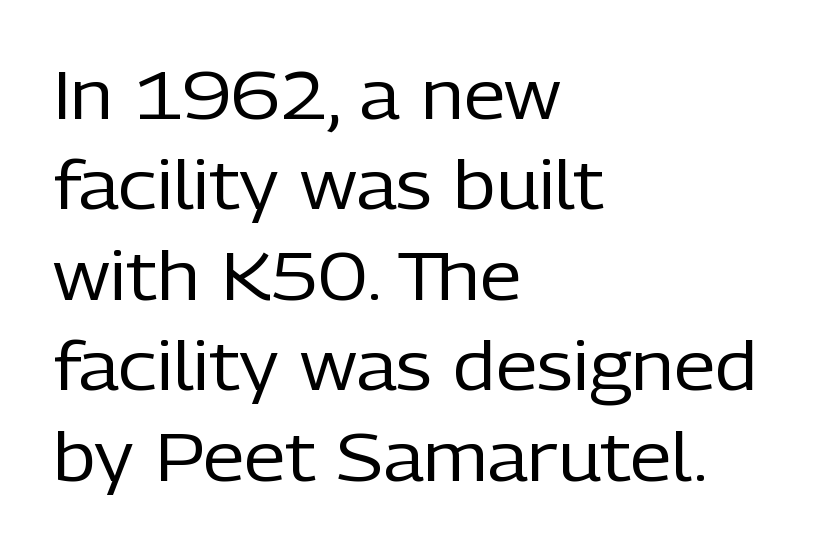
{"serif": "no", "italic": "no", "bold": "no", "weight": "regular", "width": "normal", "stroke_contrast": "low", "x_height": "medium", "monospaced": "no", "underline": "no", "align": "left", "line_spacing": "normal", "line_spacing_ratio": 1.33, "letter_spacing": "normal", "letter_spacing_em": 0.0, "glyph_px": 68}
